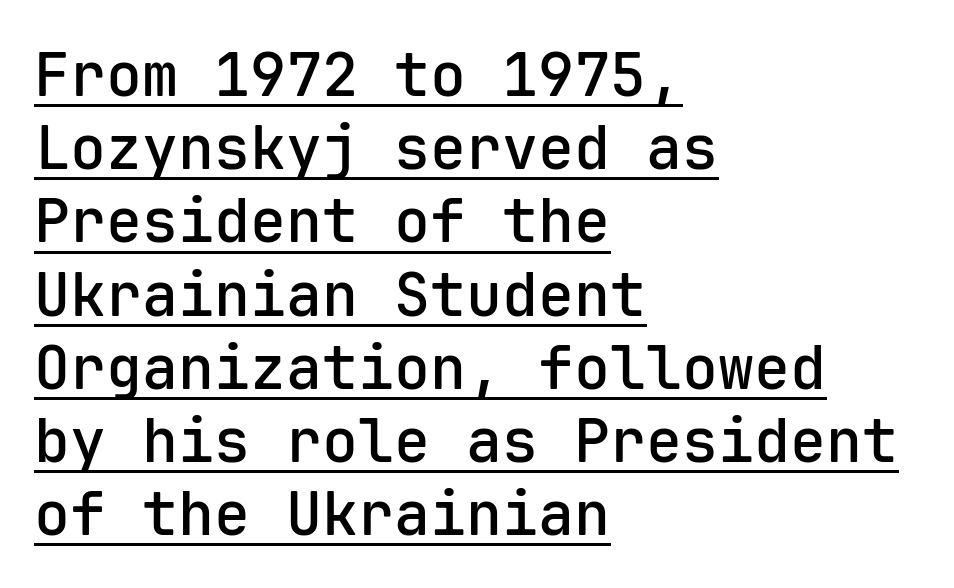
Q: Is the text bold? A: Semi-bold.
Q: Is the text italic (slanted)? A: No, it is upright.
Q: Is the typeface a serif or a sans-serif typeface? A: Sans-serif.
Q: Is the text underlined? A: Yes.
Q: How is the paragraph aligned? A: Left-aligned.
Q: Is the spacing between letters normal or unusually wide? A: Normal.
Q: Width (condensed, normal, or wide)? A: Normal.
Q: Stroke contrast? A: Low.
Q: x-height? A: Medium.
Q: Monospaced? A: Yes.
